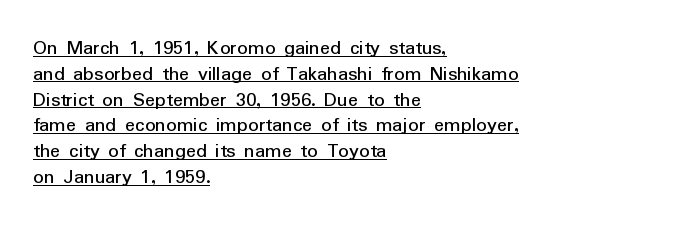
Nope, not italic — everything's standing straight. Compared with a typical body face, this is equally light or lighter still. The line texture is even and compact thanks to regular tracking. The sample's only ornament is a line tracing under the words. A classic flush-left, rag-right setting is used for this passage.
